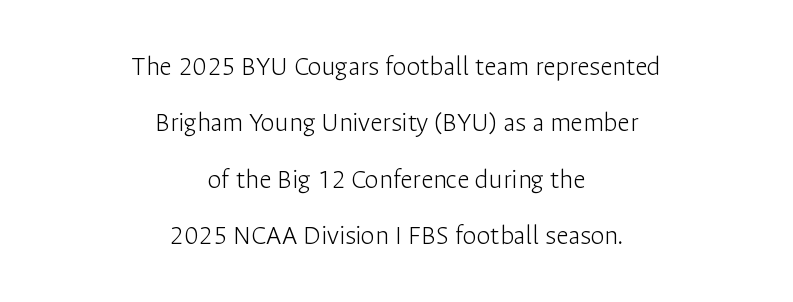
If you measured baseline to baseline, you'd find a long distance. No extra tracking has been applied to these lines. To sum up the face: it is a sans, with no serifs. Layout note: lines centered. Is this a fixed-width face? No — the glyphs have proportional, varying widths.
